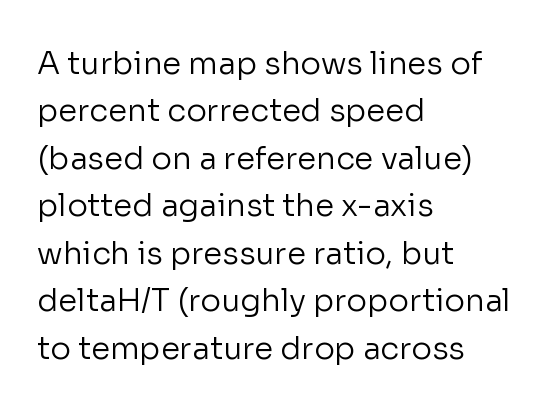
{"serif": "no", "italic": "no", "bold": "no", "weight": "regular", "width": "normal", "stroke_contrast": "low", "x_height": "medium", "monospaced": "no", "underline": "no", "align": "left", "line_spacing": "normal", "line_spacing_ratio": 1.53, "letter_spacing": "normal", "letter_spacing_em": 0.0, "glyph_px": 31}
